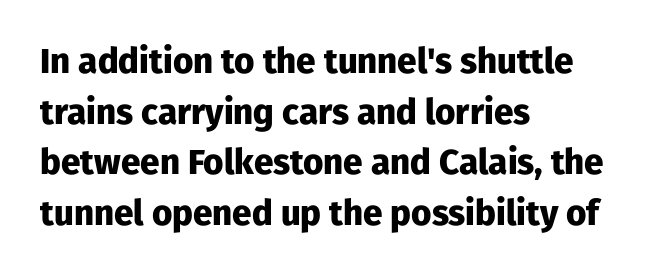
The text was rendered using a sans face with plain stroke endings. The passage shown is typed in a proportional face where columns would drift. No word sits above an underline. These lines sit exactly where default settings would place them. Quick note: not italic, upright. The type is set solid horizontally, with unmodified tracking.
